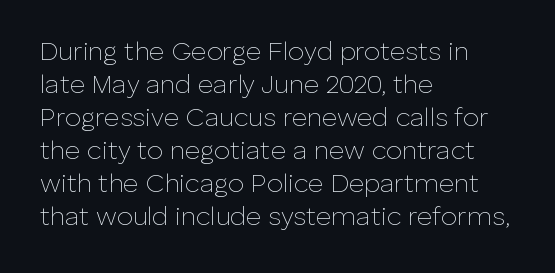
Q: Is the text bold? A: No.
Q: Is the text italic (slanted)? A: No, it is upright.
Q: Is the text underlined? A: No.
Q: How is the paragraph aligned? A: Left-aligned.
Q: Is the spacing between letters normal or unusually wide? A: Normal.
Q: Is the spacing between lines tight, normal or loose? A: Normal.
